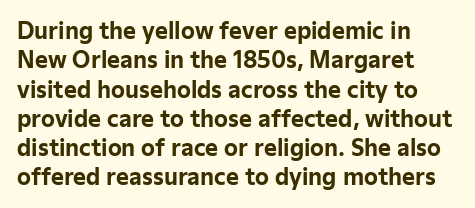
Q: Is the text bold? A: Yes.
Q: Is the text italic (slanted)? A: No, it is upright.
Q: Is the text underlined? A: No.
Q: How is the paragraph aligned? A: Left-aligned.
Q: Is the spacing between letters normal or unusually wide? A: Normal.
Q: Is the spacing between lines tight, normal or loose? A: Normal.
